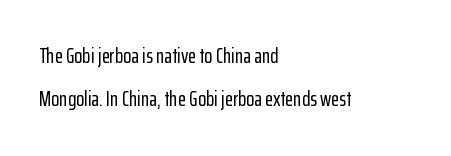
The image shows 21 px text type, upright; set left-aligned, loose line spacing (2.05x), normal letter spacing, not underlined.
